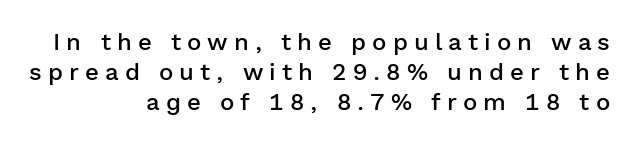
Quick note: interline space is typical. The letters are spread apart with noticeably loose tracking. The typography opts for an upright posture over an oblique one. Layout note: lines flush right. Plain, unruled lines of type. Compared with an ordinary text face, these strokes are moderately heavier — a semibold.
